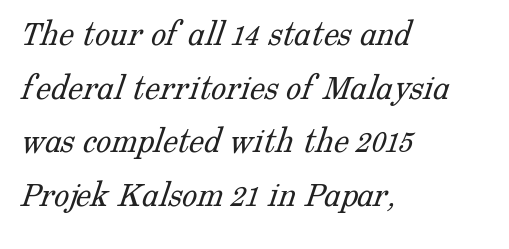
What's the leading like? Ordinary, nothing unusual. The paragraph has a hard left edge and a soft right edge. Spacing verdict: proportional, widths tailored to each character. The foot of each line stays bare and open. A serif font was chosen for this passage.
